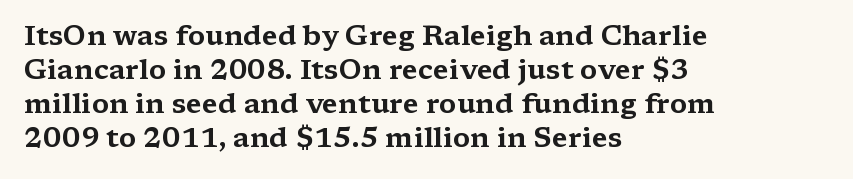
The image shows 28 px wide serif type, upright; set left-aligned, line spacing 1.21x, normal letter spacing, not underlined; medium stroke contrast and a medium x-height.
